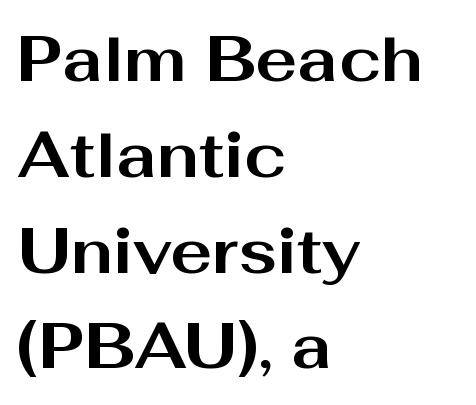
{"serif": "no", "italic": "no", "bold": "yes", "weight": "bold", "width": "wide", "stroke_contrast": "medium", "x_height": "medium", "monospaced": "no", "underline": "no", "align": "left", "line_spacing": "normal", "line_spacing_ratio": 1.52, "letter_spacing": "normal", "letter_spacing_em": 0.0, "glyph_px": 63}
